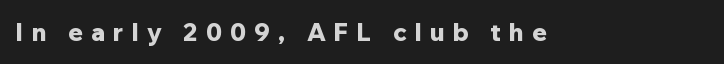
The image shows 24 px bold type, upright; set unusually wide letter spacing (+0.35 em), not underlined.
